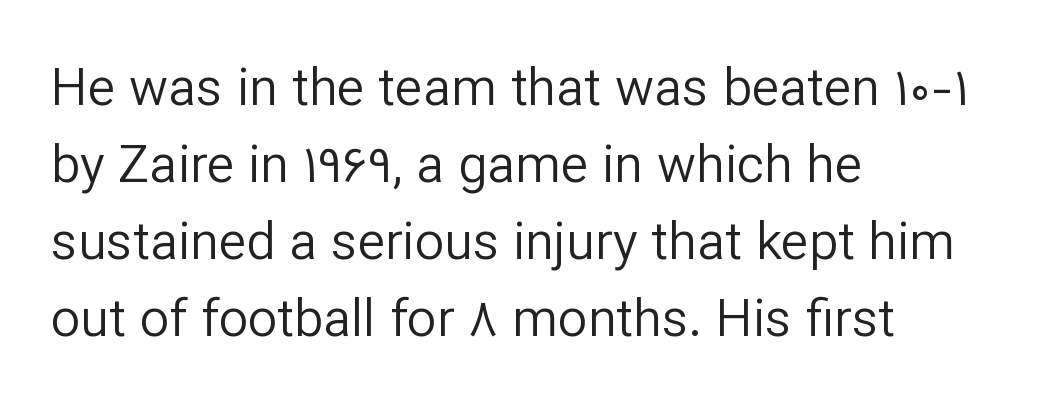
{"serif": "no", "italic": "no", "bold": "no", "weight": "regular", "width": "normal", "stroke_contrast": "low", "x_height": "medium", "monospaced": "no", "underline": "no", "align": "left", "line_spacing": "normal", "line_spacing_ratio": 1.48, "letter_spacing": "normal", "letter_spacing_em": 0.0, "glyph_px": 52}
